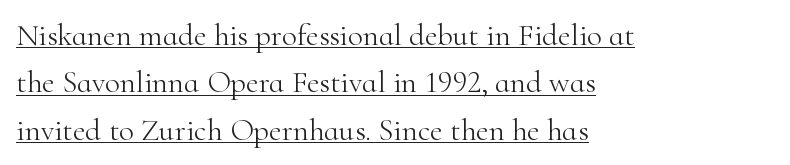
Q: Is the text bold? A: No.
Q: Is the text italic (slanted)? A: No, it is upright.
Q: Is the typeface a serif or a sans-serif typeface? A: Serif.
Q: Is the text underlined? A: Yes.
Q: How is the paragraph aligned? A: Left-aligned.
Q: Is the spacing between letters normal or unusually wide? A: Normal.
Q: Is the spacing between lines tight, normal or loose? A: Normal.
Q: Width (condensed, normal, or wide)? A: Normal.
Q: Stroke contrast? A: High.
Q: x-height? A: Small.
Q: Monospaced? A: No.
